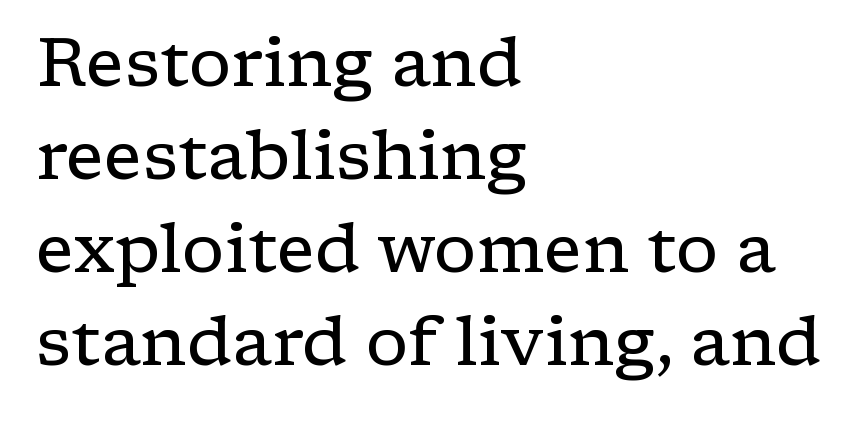
Do the characters align in a grid? No, the font is proportional. Does the leading feel generous? No, just average. Designer's note — italics off, roman on. Observe the serifs anchoring each vertical stroke in this sample. Descenders hang freely into open space.
